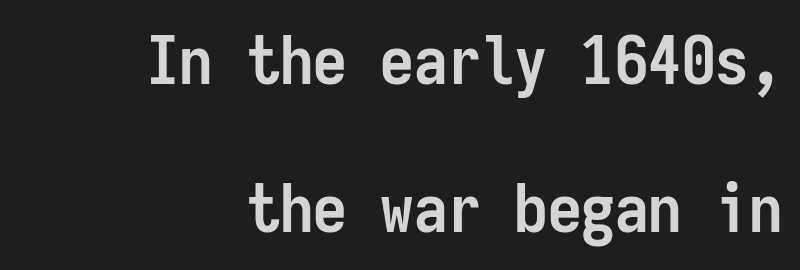
{"serif": "no", "italic": "no", "bold": "yes", "weight": "semibold", "width": "condensed", "stroke_contrast": "low", "x_height": "medium", "monospaced": "yes", "underline": "no", "align": "right", "line_spacing": "loose", "line_spacing_ratio": 2.21, "letter_spacing": "normal", "letter_spacing_em": 0.0, "glyph_px": 67}
